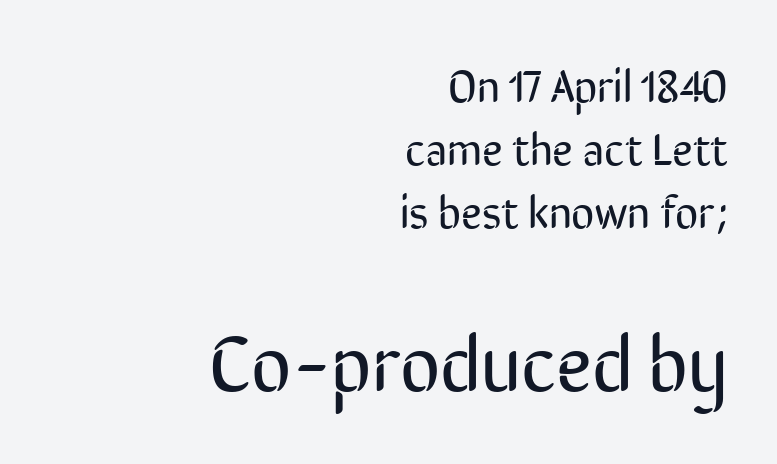
Character widths vary here, with narrow letters taking less room than wide ones. Nothing unusual about the tracking: characters are spaced as the font intends. Alignment: flush right. Do the letters lean? They stand straight.
